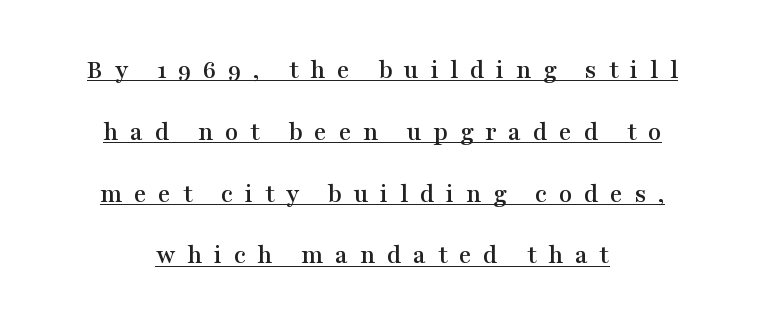
The image shows 27 px text type, upright; set loose line spacing (2.29x), unusually wide letter spacing (+0.43 em), underlined.
